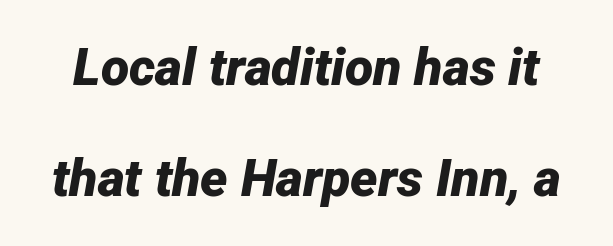
In terms of leading, this rendering errs on the spacious side. The rendering uses natural spacing where letterforms have individual widths. Caption: bold face, heavy strokes. Honestly, there is no underline to notice here at all. These lines keep a tight, regular rhythm from letter to letter. Yep, that's italic — everything's leaning.
